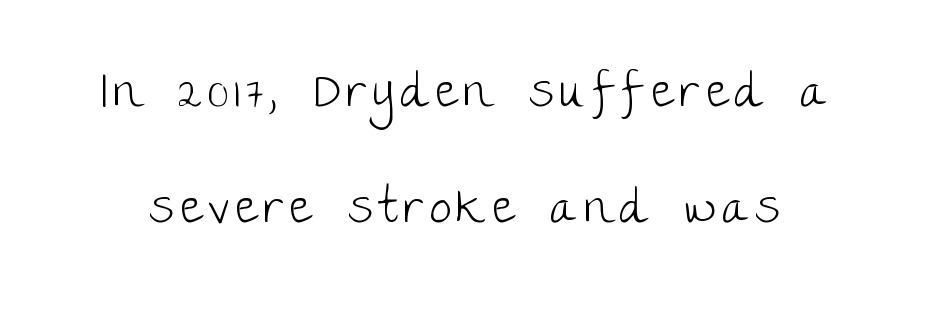
{"serif": "no", "italic": "no", "bold": "no", "weight": "light", "width": "normal", "stroke_contrast": "low", "x_height": "large", "monospaced": "no", "underline": "no", "line_spacing": "loose", "line_spacing_ratio": 2.36, "glyph_px": 49}
